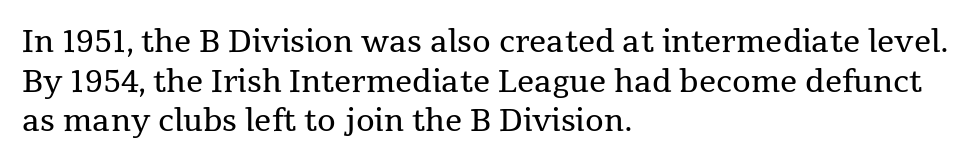
Q: Is the text bold? A: No.
Q: Is the text italic (slanted)? A: No, it is upright.
Q: Is the typeface a serif or a sans-serif typeface? A: Serif.
Q: Is the text underlined? A: No.
Q: How is the paragraph aligned? A: Left-aligned.
Q: Is the spacing between letters normal or unusually wide? A: Normal.
Q: Is the spacing between lines tight, normal or loose? A: Normal.
Q: Width (condensed, normal, or wide)? A: Normal.
Q: Stroke contrast? A: Medium.
Q: x-height? A: Medium.
Q: Monospaced? A: No.
